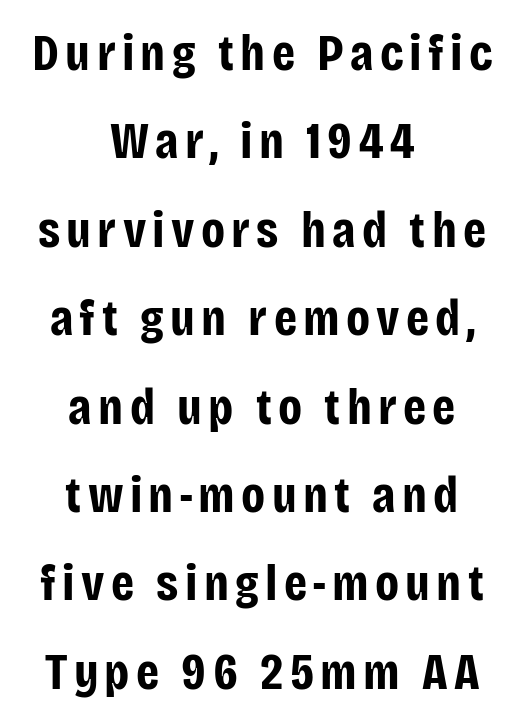
The image shows 52 px bold, condensed sans-serif type, upright; set centered, normal line spacing (1.7x), not underlined; low stroke contrast and a large x-height.
